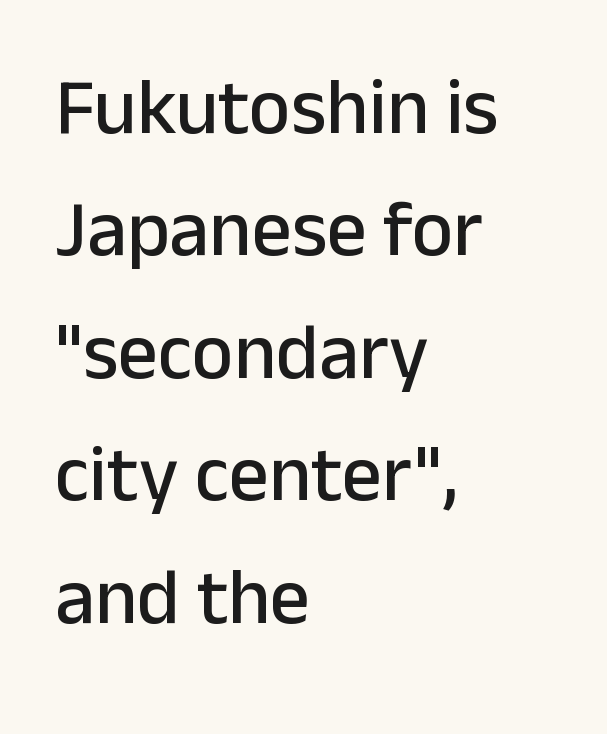
{"serif": "no", "italic": "no", "width": "normal", "stroke_contrast": "low", "x_height": "medium", "monospaced": "no", "underline": "no", "align": "left", "line_spacing": "normal", "line_spacing_ratio": 1.55, "letter_spacing": "normal", "letter_spacing_em": 0.0, "glyph_px": 79}
